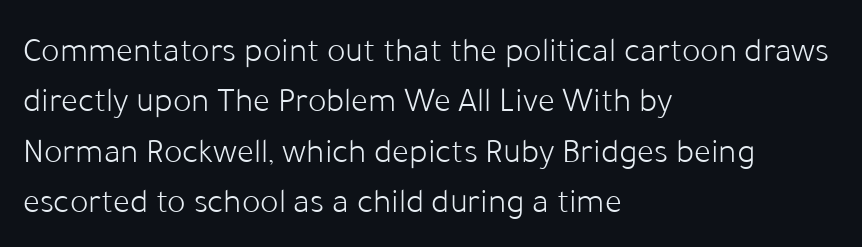
{"serif": "no", "italic": "no", "bold": "no", "weight": "light", "width": "normal", "stroke_contrast": "low", "x_height": "medium", "monospaced": "no", "underline": "no", "align": "left", "line_spacing": "normal", "line_spacing_ratio": 1.44, "letter_spacing": "normal", "letter_spacing_em": 0.0, "glyph_px": 35}
